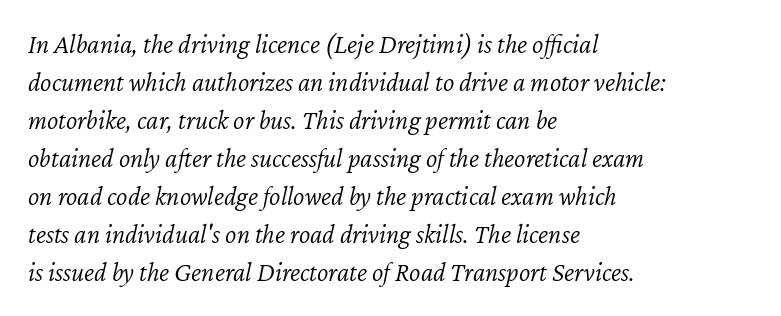
The image shows 27 px text type, italic (leaning right); set left-aligned, normal line spacing (1.41x), normal letter spacing, not underlined.
